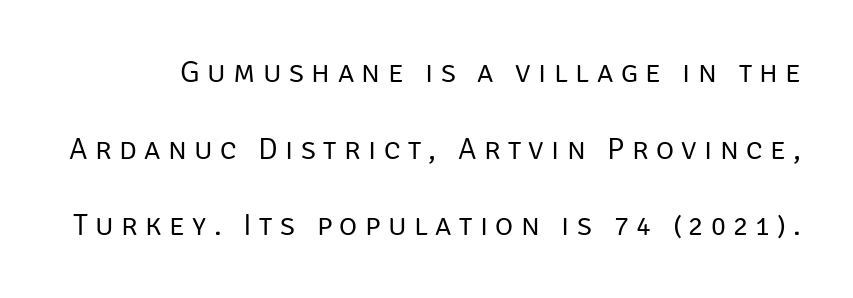
{"serif": "no", "italic": "no", "bold": "no", "weight": "regular", "width": "normal", "stroke_contrast": "low", "x_height": "large", "monospaced": "no", "underline": "no", "line_spacing": "loose", "line_spacing_ratio": 2.47, "letter_spacing": "wide", "letter_spacing_em": 0.24, "glyph_px": 31}
